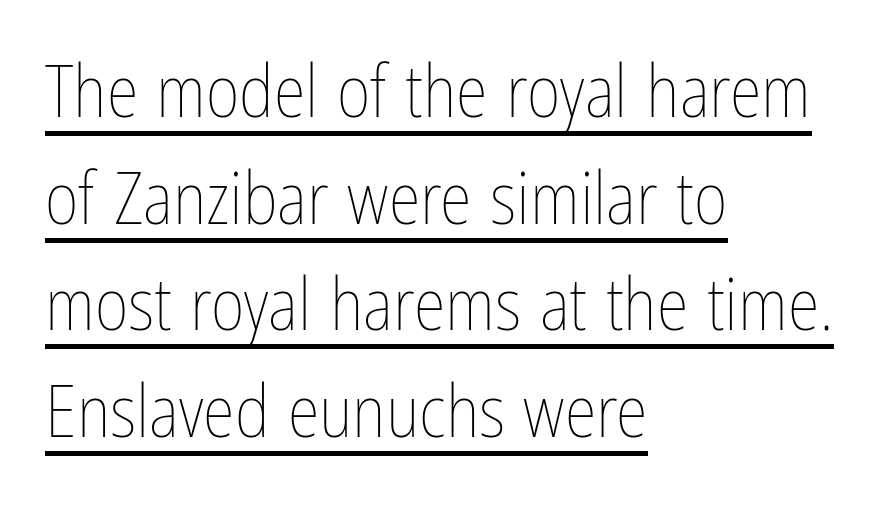
The image shows 73 px thin, condensed type, upright; set left-aligned, normal line spacing (1.46x), normal letter spacing, underlined; low stroke contrast and a medium x-height.
